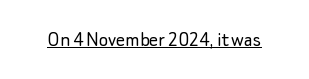
Does a line run under the words? Yes, clearly. Each word holds together tightly as a unit, with standard inter-letter gaps. When letters stand straight like this, we call the style roman or upright. Compared with a typical body face, this is equally light or lighter still.
